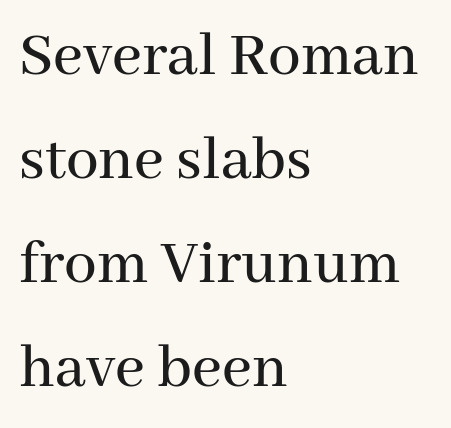
Q: Is the text italic (slanted)? A: No, it is upright.
Q: Is the typeface a serif or a sans-serif typeface? A: Serif.
Q: Is the text underlined? A: No.
Q: How is the paragraph aligned? A: Left-aligned.
Q: Is the spacing between letters normal or unusually wide? A: Normal.
Q: Is the spacing between lines tight, normal or loose? A: Normal.
Q: Width (condensed, normal, or wide)? A: Normal.
Q: Stroke contrast? A: Medium.
Q: x-height? A: Medium.
Q: Monospaced? A: No.
